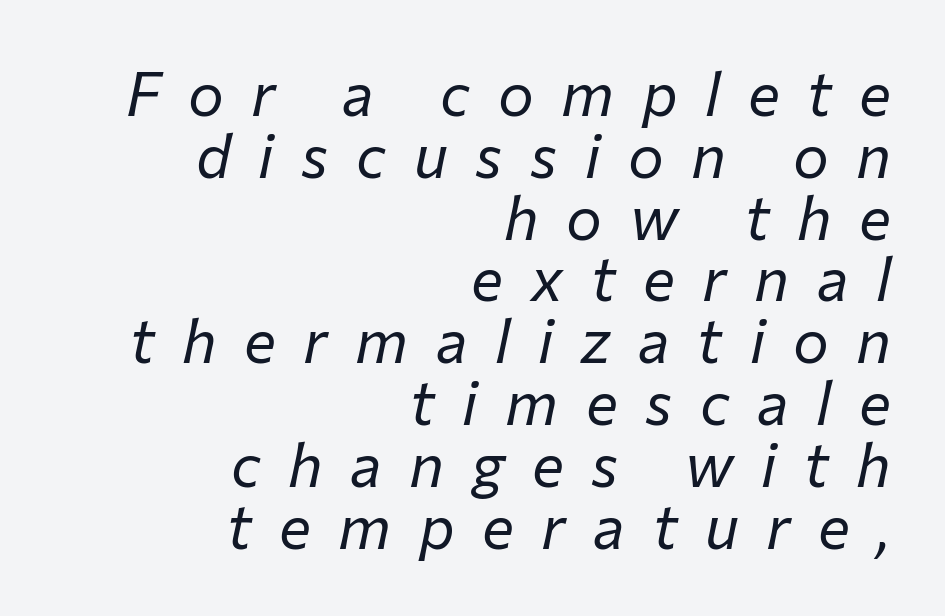
Q: Is the text bold? A: No.
Q: Is the text italic (slanted)? A: Yes, it leans right by about 12 degrees.
Q: Is the text underlined? A: No.
Q: How is the paragraph aligned? A: Right-aligned.
Q: Is the spacing between letters normal or unusually wide? A: Unusually wide.
Q: Is the spacing between lines tight, normal or loose? A: Tight.
Q: Width (condensed, normal, or wide)? A: Normal.
Q: Stroke contrast? A: Low.
Q: x-height? A: Medium.
Q: Monospaced? A: No.
